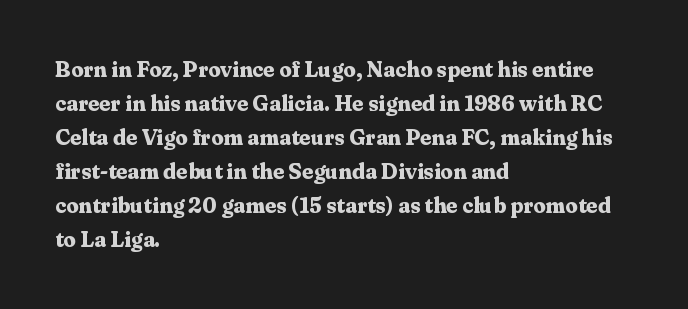
Underline: absent. Default kerning and tracking; the words read as compact shapes. Successive baselines arrive at the customary interval. You can tell it's not italic because the verticals are truly vertical. One-word summary of the alignment: left. These lines carry a lot of weight — the face is fully bold.
